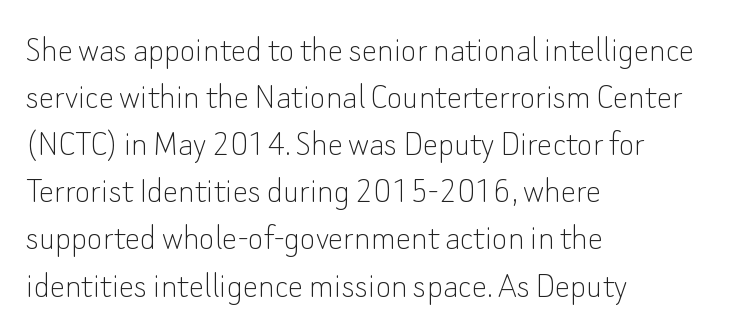
Anything drawn beneath the words? Only blank space. These lines are rendered in a variable-pitch font. A typesetter would call this zero additional tracking. Caption: multi-line text, flush left, ragged right. The cut favours lightness, reaching ordinary text weight at its darkest.
